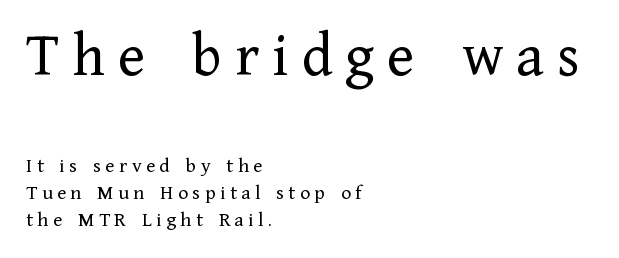
One glance says typical: line gaps are just what's usual. Does the lettering tilt? It doesn't — this is upright. A clean baseline with only descenders dipping below it. Casual observation: everything's shoved over to the left. Whoever set this made the first block the dominant, larger element. Short note: letters widely spaced.
